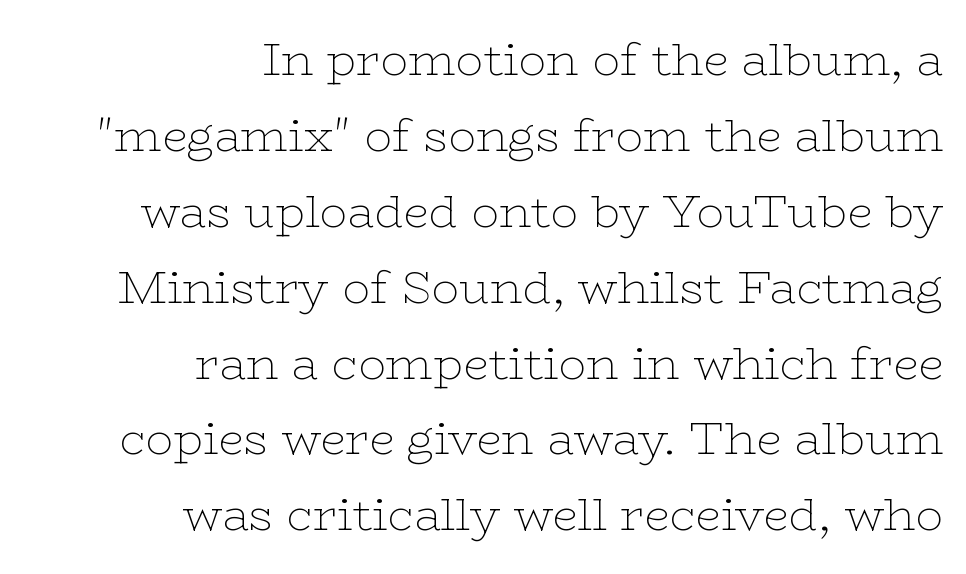
{"serif": "yes", "italic": "no", "bold": "no", "weight": "thin", "width": "wide", "stroke_contrast": "low", "x_height": "medium", "monospaced": "no", "underline": "no", "align": "right", "line_spacing": "normal", "line_spacing_ratio": 1.65, "letter_spacing": "normal", "letter_spacing_em": 0.0, "glyph_px": 46}
